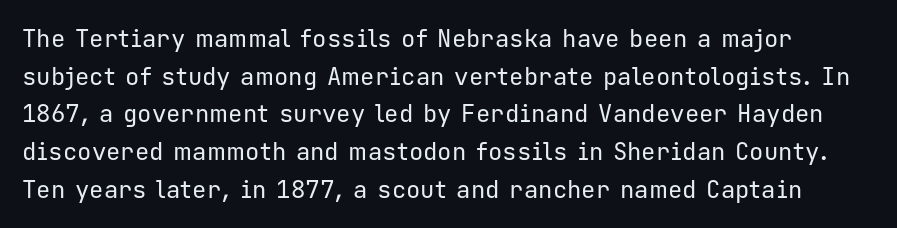
The image shows 24 px text type, upright; set normal line spacing (1.57x), normal letter spacing, not underlined.
